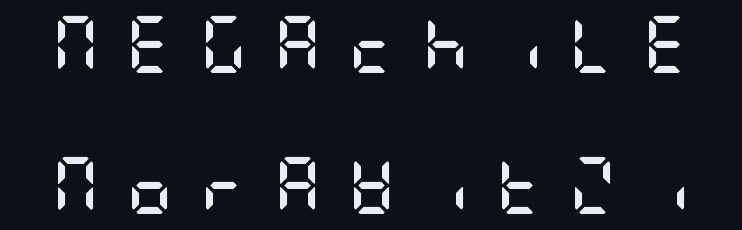
{"serif": "no", "italic": "no", "bold": "yes", "weight": "semibold", "width": "condensed", "stroke_contrast": "low", "x_height": "large", "underline": "no", "line_spacing": "loose", "line_spacing_ratio": 2.47, "letter_spacing": "wide", "letter_spacing_em": 0.48, "glyph_px": 57}
